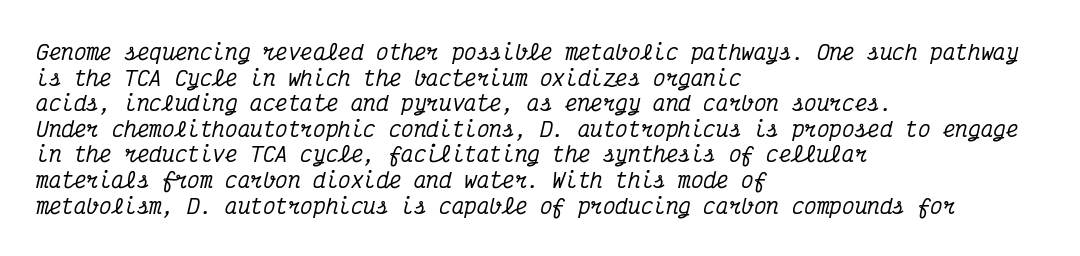
Q: Is the text italic (slanted)? A: Yes, it leans right by about 12 degrees.
Q: Is the text underlined? A: No.
Q: How is the paragraph aligned? A: Left-aligned.
Q: Is the spacing between letters normal or unusually wide? A: Normal.
